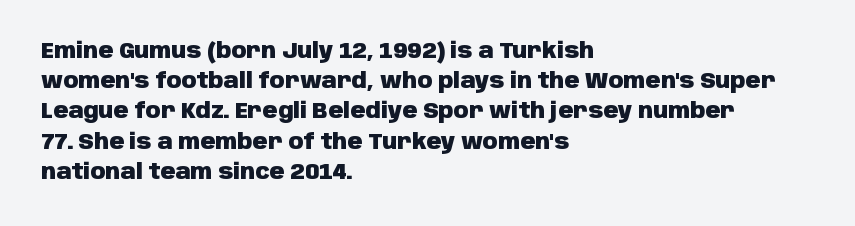
Q: Is the text bold? A: Yes.
Q: Is the text italic (slanted)? A: No, it is upright.
Q: Is the text underlined? A: No.
Q: How is the paragraph aligned? A: Left-aligned.
Q: Is the spacing between letters normal or unusually wide? A: Normal.
Q: Is the spacing between lines tight, normal or loose? A: Normal.
